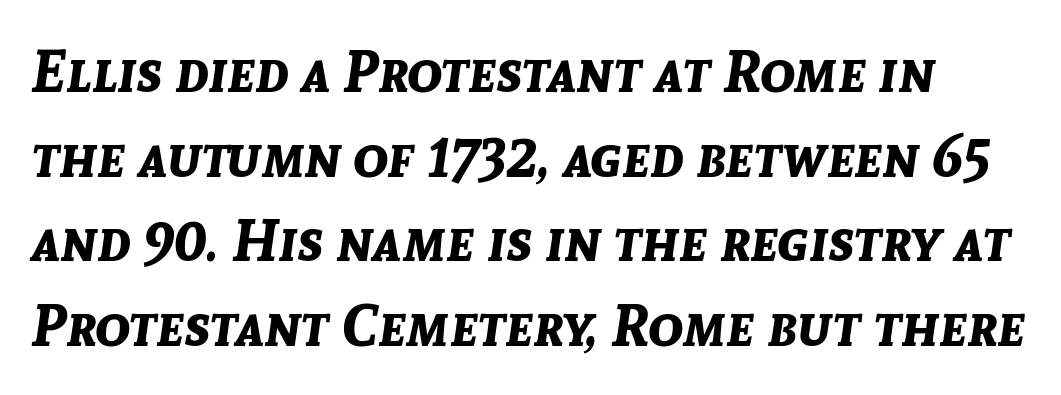
Q: Is the text bold? A: Yes.
Q: Is the text italic (slanted)? A: Yes, it leans right by about 8 degrees.
Q: Is the text underlined? A: No.
Q: Is the spacing between letters normal or unusually wide? A: Normal.
Q: Is the spacing between lines tight, normal or loose? A: Normal.
Q: Width (condensed, normal, or wide)? A: Normal.
Q: Stroke contrast? A: Low.
Q: x-height? A: Medium.
Q: Monospaced? A: No.
